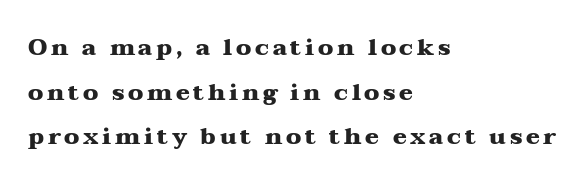
The image shows 23 px bold type, upright; set left-aligned, loose line spacing (1.94x), not underlined.
